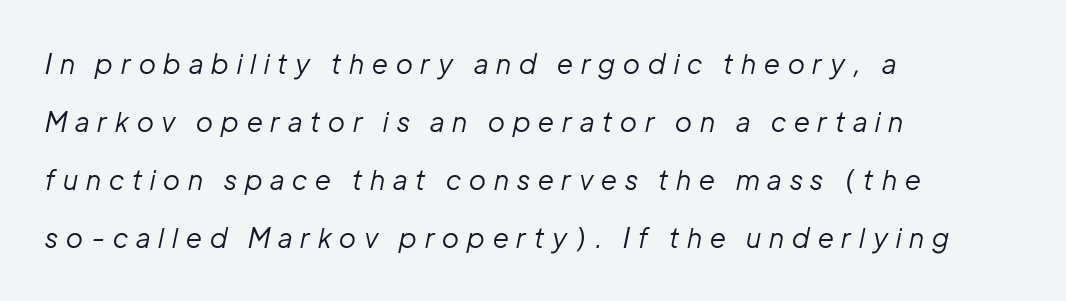
Italic? Definitely — the glyphs are oblique. One glance says open: line gaps are wider than usual. Loose tracking; the words dissolve into strings of separated letters. This reads as an unemphasized weight, regular at the heaviest. Horizontally, the lines are justified to the leading edge only.
